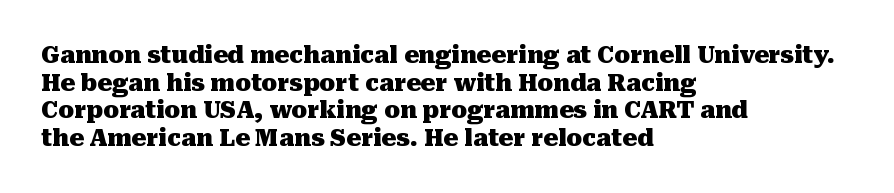
Q: Is the text bold? A: Yes.
Q: Is the text italic (slanted)? A: No, it is upright.
Q: Is the text underlined? A: No.
Q: How is the paragraph aligned? A: Left-aligned.
Q: Is the spacing between letters normal or unusually wide? A: Normal.
